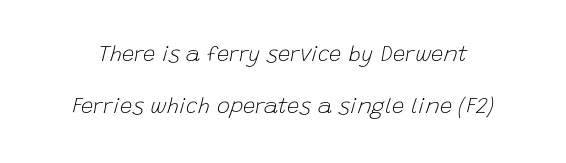
The image shows 22 px text type, italic (leaning right); set loose line spacing (2.35x), normal letter spacing, not underlined.
